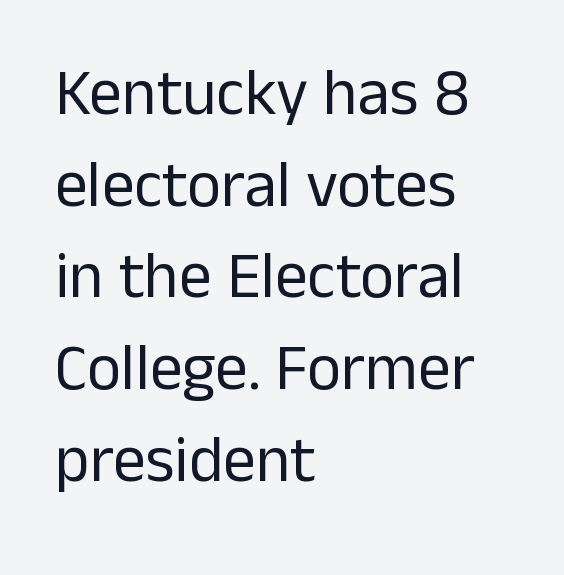
Q: Is the text bold? A: No.
Q: Is the text italic (slanted)? A: No, it is upright.
Q: Is the typeface a serif or a sans-serif typeface? A: Sans-serif.
Q: Is the text underlined? A: No.
Q: How is the paragraph aligned? A: Left-aligned.
Q: Is the spacing between letters normal or unusually wide? A: Normal.
Q: Is the spacing between lines tight, normal or loose? A: Normal.
Q: Width (condensed, normal, or wide)? A: Normal.
Q: Stroke contrast? A: Low.
Q: x-height? A: Medium.
Q: Monospaced? A: No.
